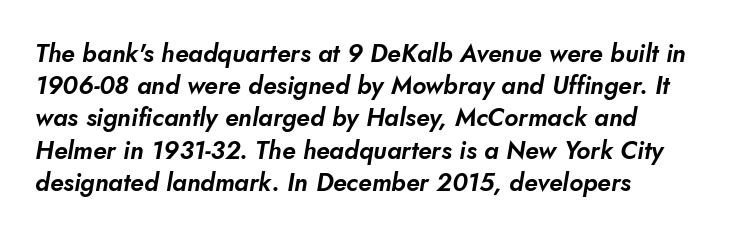
The image shows 25 px text type; set left-aligned, normal line spacing (1.29x), normal letter spacing, not underlined.
